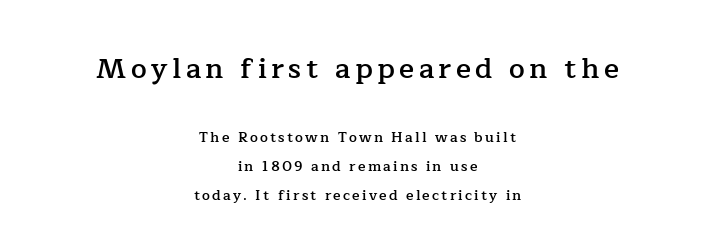
{"serif": "yes", "italic": "no", "bold": "semi", "weight": "semibold", "width": "normal", "stroke_contrast": "low", "x_height": "medium", "monospaced": "no", "underline": "no", "align": "center", "line_spacing": "loose", "line_spacing_ratio": 2.06, "larger_block": "first", "size_ratio": 2.0, "glyph_px": 28}
